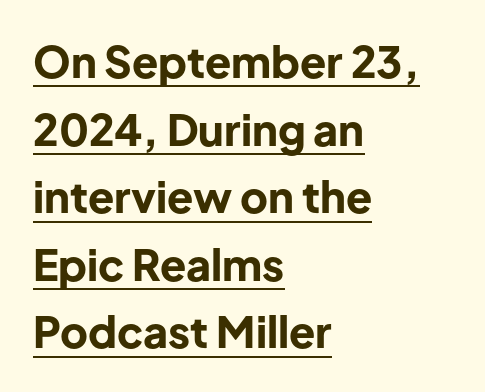
There is no visible air inserted between adjacent glyphs. Each letter keeps its own natural width here, so spacing adapts to shape. One-word summary of the alignment: left. Descenders here cross a horizontal rule under the line. The characters look thick and weighty, a clear bold.
